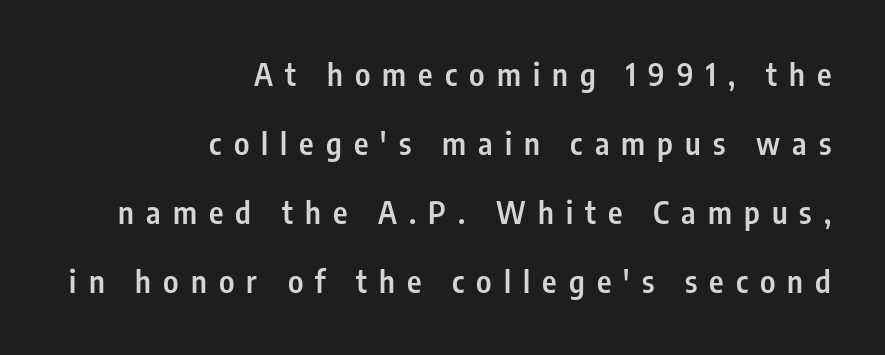
{"serif": "no", "italic": "no", "bold": "semi", "weight": "semibold", "width": "condensed", "stroke_contrast": "low", "x_height": "medium", "monospaced": "no", "underline": "no", "align": "right", "line_spacing": "loose", "line_spacing_ratio": 2.23, "letter_spacing": "wide", "letter_spacing_em": 0.39, "glyph_px": 31}
